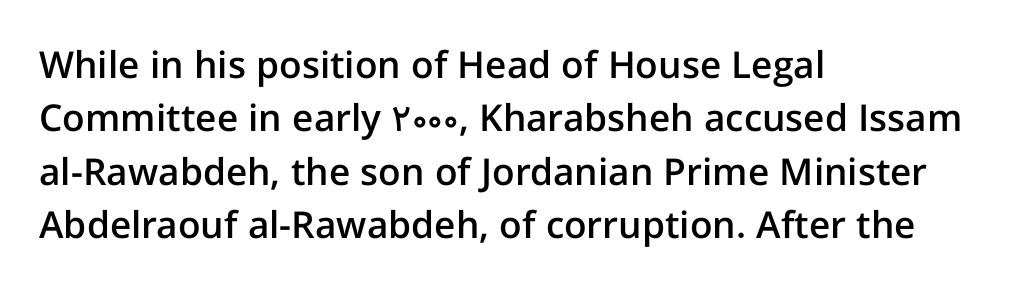
Q: Is the text bold? A: Semi-bold.
Q: Is the text italic (slanted)? A: No, it is upright.
Q: Is the typeface a serif or a sans-serif typeface? A: Sans-serif.
Q: Is the text underlined? A: No.
Q: How is the paragraph aligned? A: Left-aligned.
Q: Is the spacing between letters normal or unusually wide? A: Normal.
Q: Is the spacing between lines tight, normal or loose? A: Normal.
Q: Width (condensed, normal, or wide)? A: Normal.
Q: Stroke contrast? A: Low.
Q: x-height? A: Medium.
Q: Monospaced? A: No.
